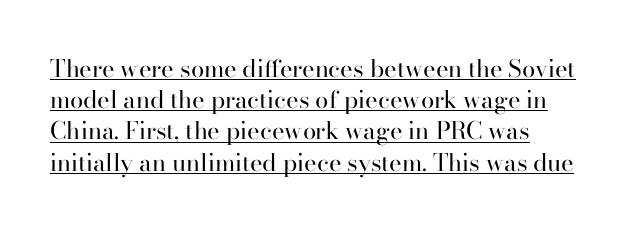
Q: Is the text bold? A: No.
Q: Is the text italic (slanted)? A: No, it is upright.
Q: Is the text underlined? A: Yes.
Q: How is the paragraph aligned? A: Left-aligned.
Q: Is the spacing between letters normal or unusually wide? A: Normal.
Q: Is the spacing between lines tight, normal or loose? A: Normal.
